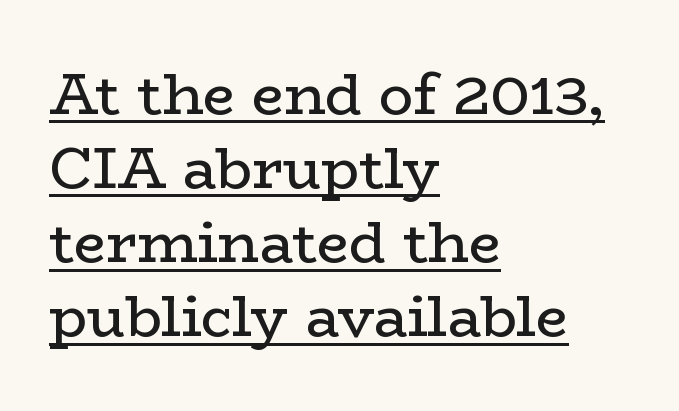
Q: Is the text bold? A: No.
Q: Is the text italic (slanted)? A: No, it is upright.
Q: Is the typeface a serif or a sans-serif typeface? A: Serif.
Q: Is the text underlined? A: Yes.
Q: How is the paragraph aligned? A: Left-aligned.
Q: Is the spacing between letters normal or unusually wide? A: Normal.
Q: Is the spacing between lines tight, normal or loose? A: Normal.
Q: Width (condensed, normal, or wide)? A: Wide.
Q: Stroke contrast? A: Low.
Q: x-height? A: Medium.
Q: Monospaced? A: No.
